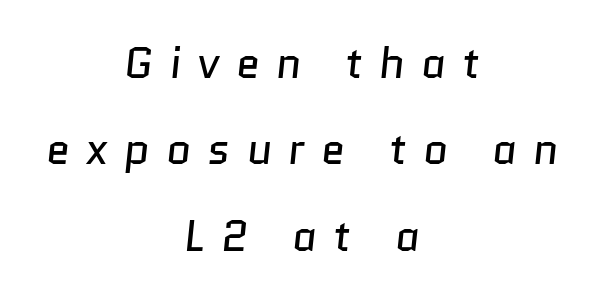
{"serif": "no", "bold": "no", "weight": "regular", "width": "normal", "stroke_contrast": "low", "x_height": "medium", "monospaced": "no", "underline": "no", "align": "center", "line_spacing": "loose", "line_spacing_ratio": 2.01, "letter_spacing": "wide", "letter_spacing_em": 0.38, "glyph_px": 43}
